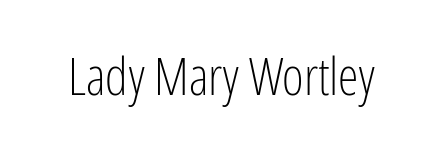
The strokes are not fattened; the text isn't bold. Letterform terminals end flat and unadorned throughout the passage. Just letters on the line, the space beneath them empty. The type sits square on the baseline with zero lean. Standard letterfit; no display-style spreading of the glyphs.
